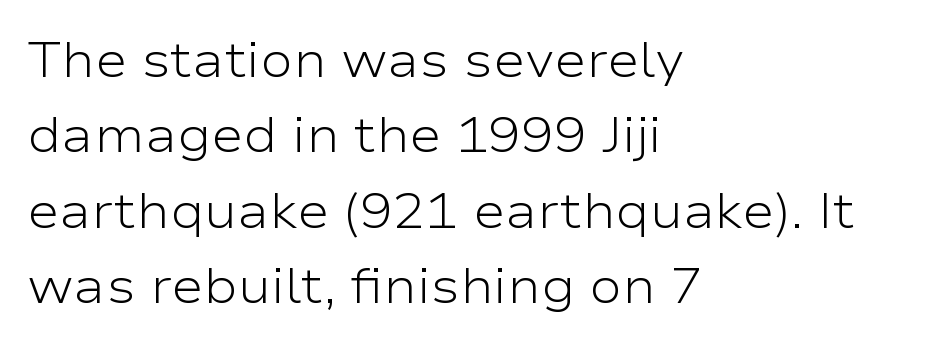
Teacher's note: observe the even left margin — that is flush-left alignment. Horizontal bands of white between lines are of average thickness. Students, note that the glyphs here touch the page at normal intervals. Decoration check: the copy has no underline. Character widths vary here, with narrow letters taking less room than wide ones. Vertical stems look standard width or narrower in stroke.
